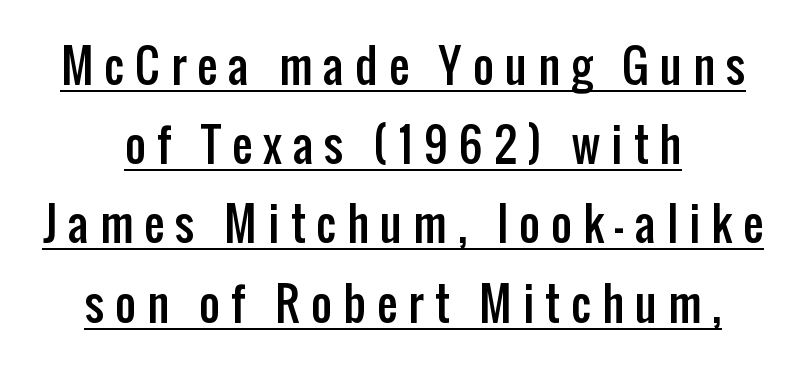
Here the glyphs are tracked loosely, breaking word shapes into spaced letters. This sample uses an upright cut, with every glyph sitting square on the baseline. Underlined type. Examine the stroke ends and you'll find no serifs.
